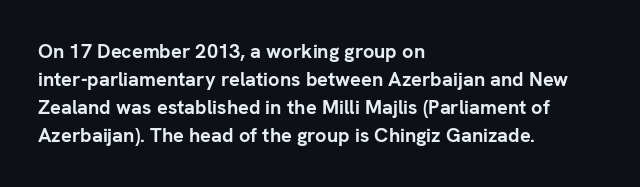
The image shows 20 px bold type, upright; set left-aligned, normal line spacing (1.4x), normal letter spacing, not underlined.
